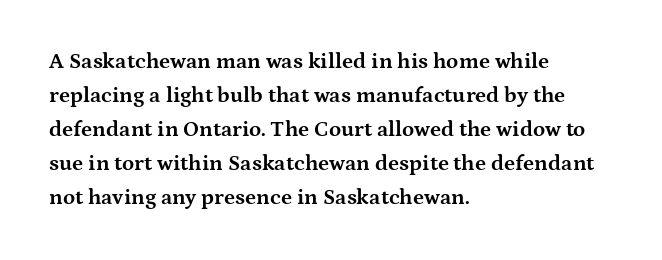
Q: Is the text bold? A: Yes.
Q: Is the text italic (slanted)? A: No, it is upright.
Q: Is the text underlined? A: No.
Q: How is the paragraph aligned? A: Left-aligned.
Q: Is the spacing between letters normal or unusually wide? A: Normal.
Q: Is the spacing between lines tight, normal or loose? A: Normal.
